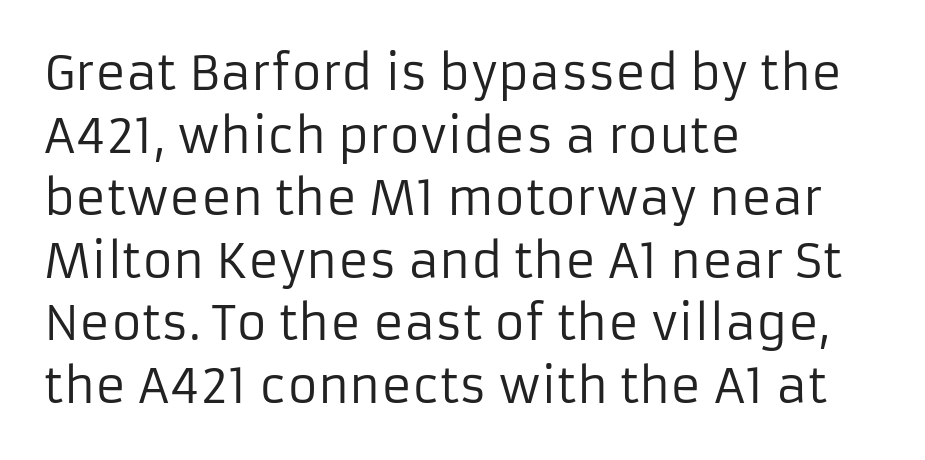
{"serif": "no", "italic": "no", "bold": "no", "weight": "regular", "width": "normal", "stroke_contrast": "low", "x_height": "medium", "monospaced": "no", "underline": "no", "align": "left", "line_spacing": "normal", "line_spacing_ratio": 1.33, "letter_spacing": "normal", "letter_spacing_em": 0.0, "glyph_px": 47}
